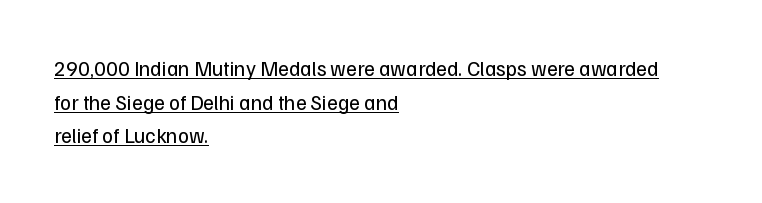
Q: Is the text bold? A: No.
Q: Is the text italic (slanted)? A: No, it is upright.
Q: Is the text underlined? A: Yes.
Q: How is the paragraph aligned? A: Left-aligned.
Q: Is the spacing between letters normal or unusually wide? A: Normal.
Q: Is the spacing between lines tight, normal or loose? A: Normal.
